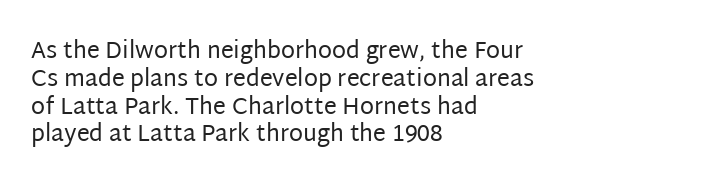
Q: Is the text bold? A: No.
Q: Is the text italic (slanted)? A: No, it is upright.
Q: Is the text underlined? A: No.
Q: How is the paragraph aligned? A: Left-aligned.
Q: Is the spacing between letters normal or unusually wide? A: Normal.
